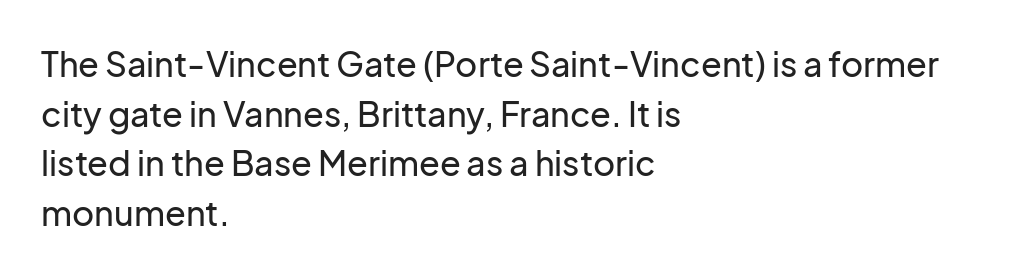
The image shows 34 px sans-serif type, upright; set left-aligned, normal line spacing (1.46x), normal letter spacing, not underlined; low stroke contrast and a medium x-height.
